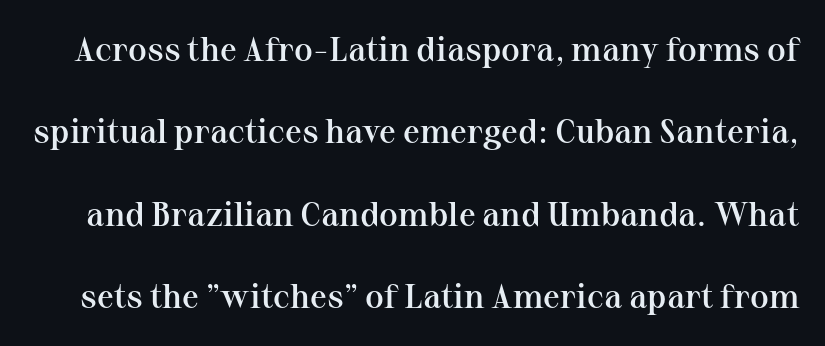
{"serif": "yes", "italic": "no", "bold": "semi", "weight": "semibold", "width": "normal", "stroke_contrast": "medium", "x_height": "medium", "monospaced": "no", "underline": "no", "line_spacing": "loose", "line_spacing_ratio": 2.42, "letter_spacing": "normal", "letter_spacing_em": 0.0, "glyph_px": 34}
